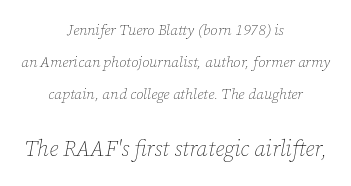
Q: Is the text bold? A: No.
Q: Is the text italic (slanted)? A: Yes, it leans right by about 12 degrees.
Q: Is the text underlined? A: No.
Q: How is the paragraph aligned? A: Centered.
Q: Is the spacing between letters normal or unusually wide? A: Normal.
Q: Is the spacing between lines tight, normal or loose? A: Loose.
Q: Which block of text is set in a larger size, the first (top) or the second (bottom)? A: The second (bottom) one.
